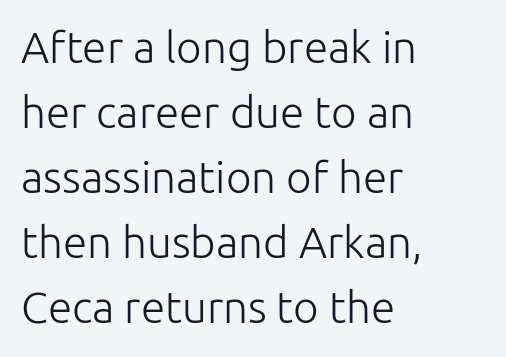
The image shows 44 px light sans-serif type, upright; set left-aligned, normal line spacing (1.48x), normal letter spacing, not underlined; low stroke contrast and a medium x-height.
